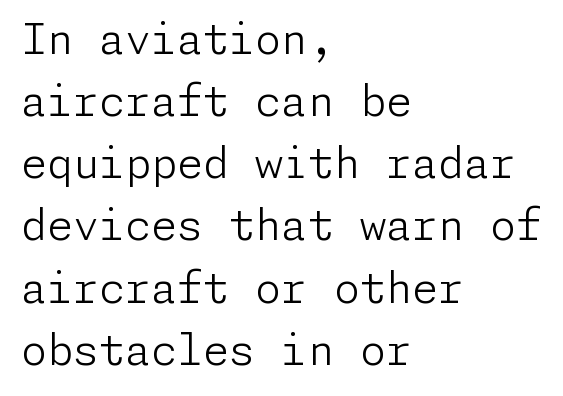
Q: Is the text bold? A: No.
Q: Is the text italic (slanted)? A: No, it is upright.
Q: Is the typeface a serif or a sans-serif typeface? A: Sans-serif.
Q: Is the text underlined? A: No.
Q: How is the paragraph aligned? A: Left-aligned.
Q: Is the spacing between letters normal or unusually wide? A: Normal.
Q: Is the spacing between lines tight, normal or loose? A: Normal.
Q: Width (condensed, normal, or wide)? A: Normal.
Q: Stroke contrast? A: Low.
Q: x-height? A: Medium.
